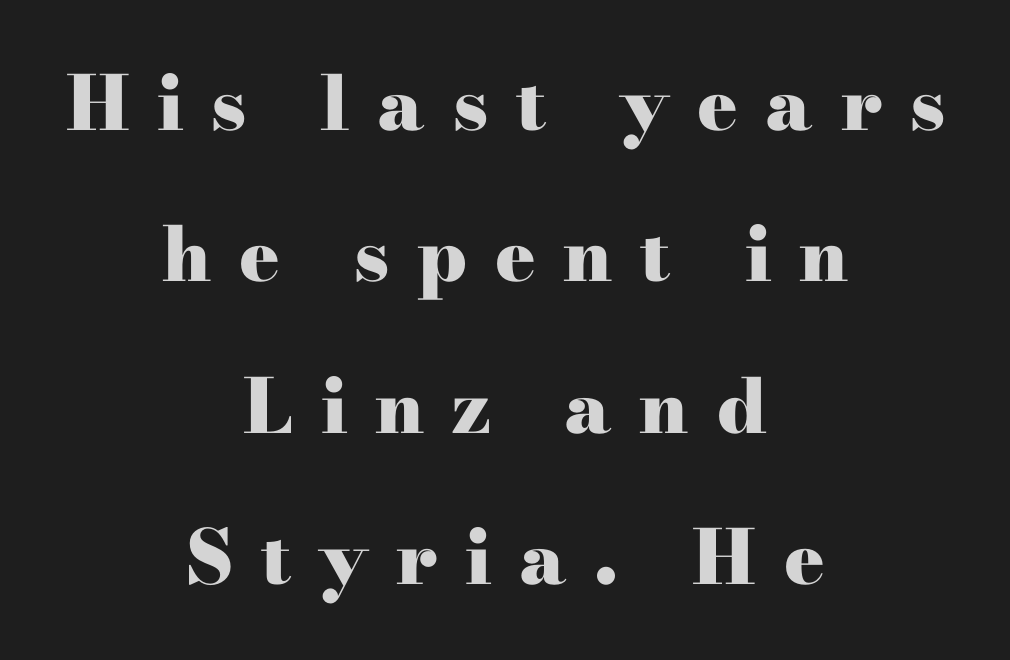
Posture: upright roman. Does the leading feel generous? Absolutely, it's lavish. Each word looks stretched out because of the extra space between its letters. The paragraph shown floats in the horizontal middle. Here the designer chose a conventional face with non-uniform glyph widths. Only glyphs here, with clear space below each row.
